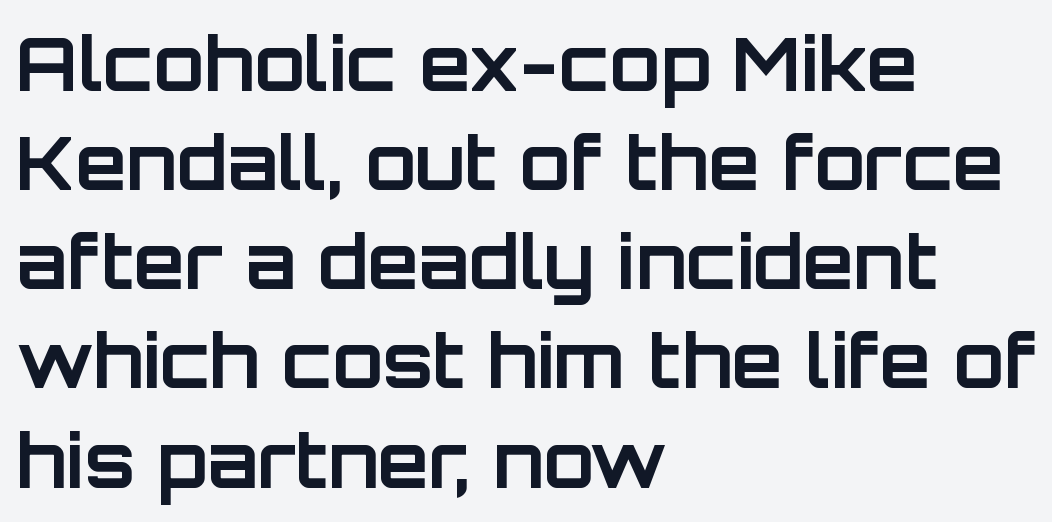
The image shows 74 px bold sans-serif type, upright; set left-aligned, normal line spacing (1.34x), normal letter spacing, not underlined; low stroke contrast and a large x-height.
